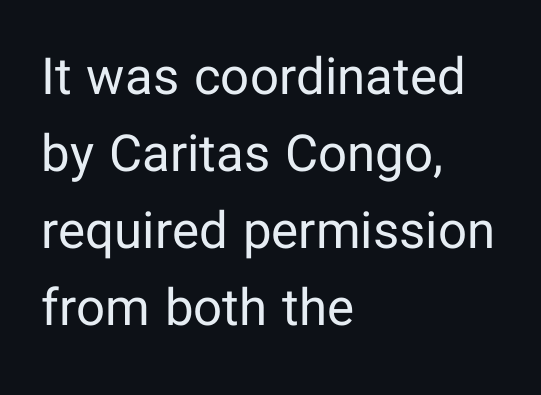
Nothing unusual about the tracking: characters are spaced as the font intends. Ordinary non-slanted type is in use. Interline gaps are of average width in this sample. Left-aligned paragraph, ragged on the right.
